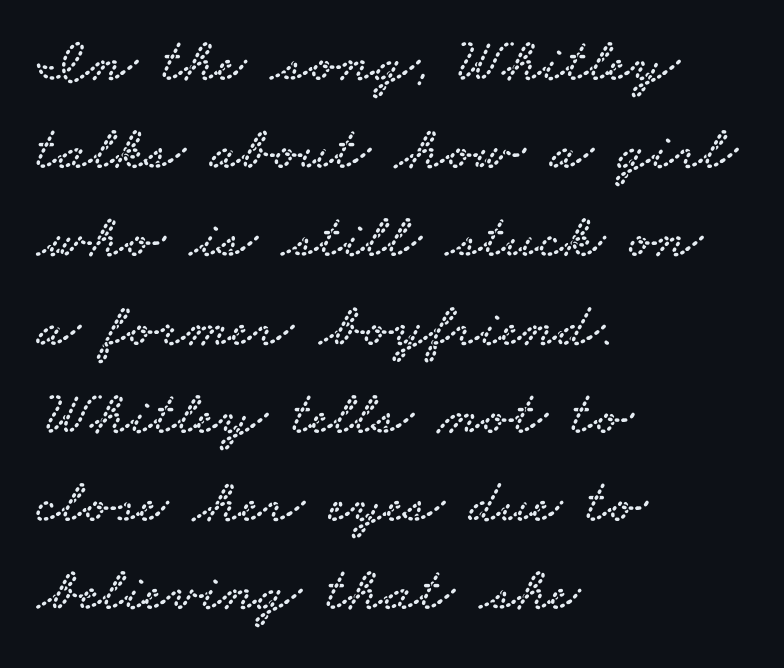
Q: Is the typeface a serif or a sans-serif typeface? A: Serif.
Q: Is the text underlined? A: No.
Q: How is the paragraph aligned? A: Left-aligned.
Q: Is the spacing between letters normal or unusually wide? A: Normal.
Q: Is the spacing between lines tight, normal or loose? A: Normal.
Q: Width (condensed, normal, or wide)? A: Wide.
Q: Stroke contrast? A: Low.
Q: x-height? A: Small.
Q: Monospaced? A: No.
